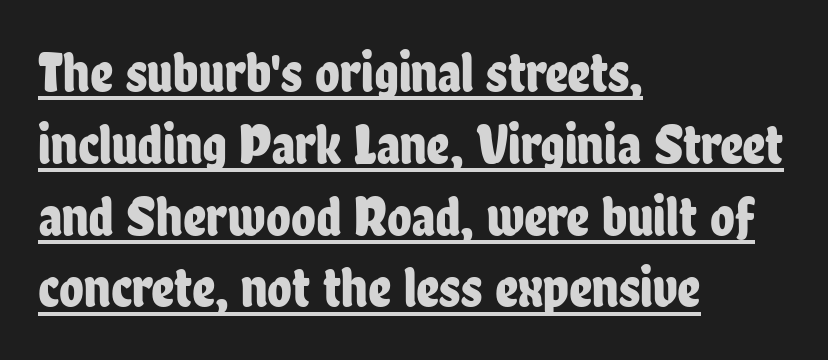
Summary of vertical rhythm: regular, with standard interline spacing. The string is rendered with underlining switched on. Layout note: lines flush left. You can tell from the bare stems that sans-serif type was used. Here the glyphs are tracked normally, forming tight word shapes. Think of a printed novel: that variable character pitch is what you see here.
